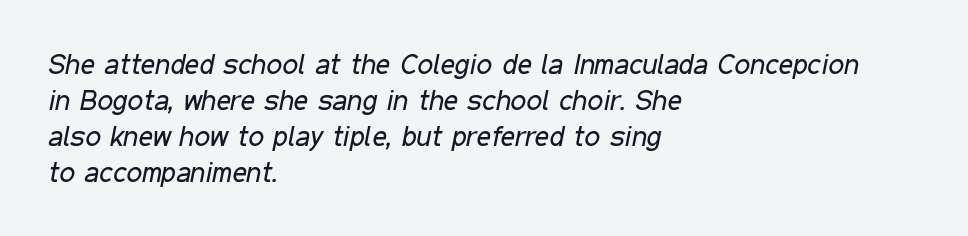
Q: Is the text bold? A: No.
Q: Is the text italic (slanted)? A: Yes, it leans right by about 11 degrees.
Q: Is the text underlined? A: No.
Q: How is the paragraph aligned? A: Left-aligned.
Q: Is the spacing between letters normal or unusually wide? A: Normal.
Q: Is the spacing between lines tight, normal or loose? A: Normal.
Q: Width (condensed, normal, or wide)? A: Condensed.
Q: Stroke contrast? A: Low.
Q: x-height? A: Medium.
Q: Monospaced? A: No.
